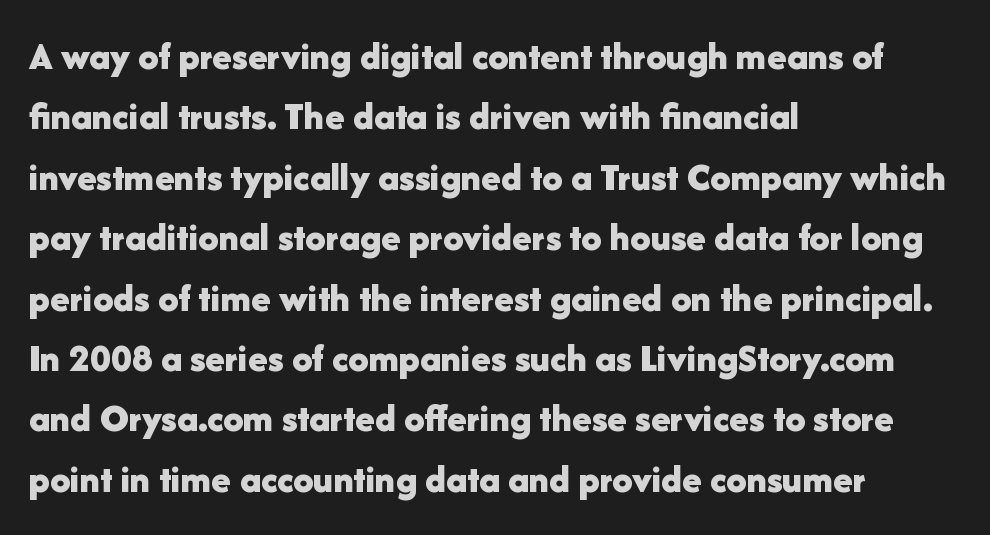
{"serif": "no", "italic": "no", "bold": "yes", "weight": "bold", "width": "normal", "stroke_contrast": "low", "x_height": "medium", "monospaced": "no", "underline": "no", "align": "left", "line_spacing": "normal", "line_spacing_ratio": 1.51, "letter_spacing": "normal", "letter_spacing_em": 0.0, "glyph_px": 40}
